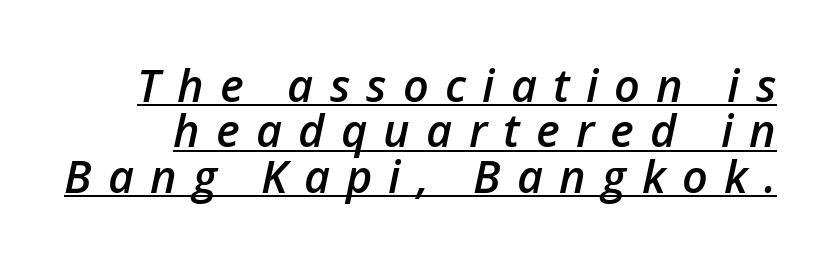
Q: Is the text bold? A: Semi-bold.
Q: Is the text italic (slanted)? A: Yes, it leans right by about 12 degrees.
Q: Is the text underlined? A: Yes.
Q: Is the spacing between letters normal or unusually wide? A: Unusually wide.
Q: Is the spacing between lines tight, normal or loose? A: Tight.
Q: Width (condensed, normal, or wide)? A: Normal.
Q: Stroke contrast? A: Low.
Q: x-height? A: Medium.
Q: Monospaced? A: No.
